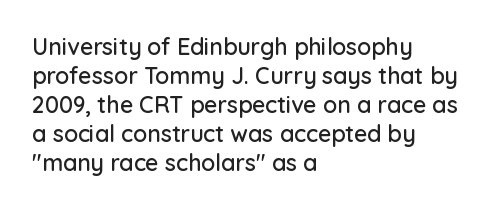
The image shows 23 px text type, upright; set left-aligned, normal line spacing (1.26x), normal letter spacing, not underlined.
